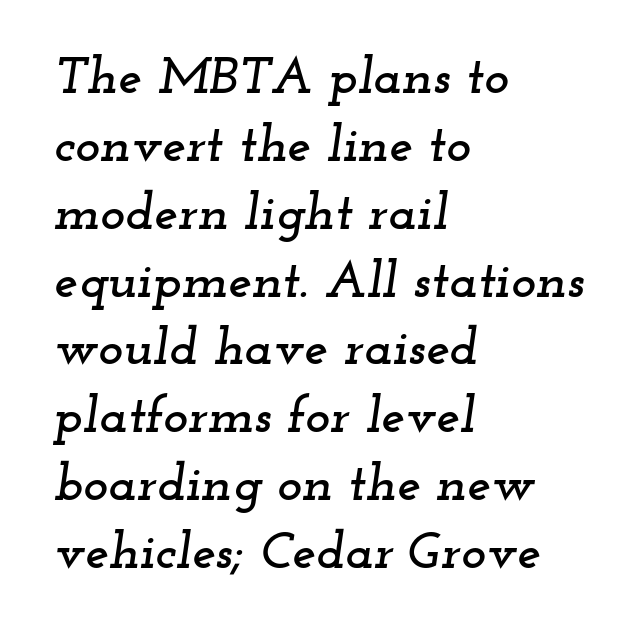
The image shows 53 px wide serif type, italic (leaning right); set left-aligned, normal line spacing (1.28x), normal letter spacing, not underlined; low stroke contrast and a small x-height.
